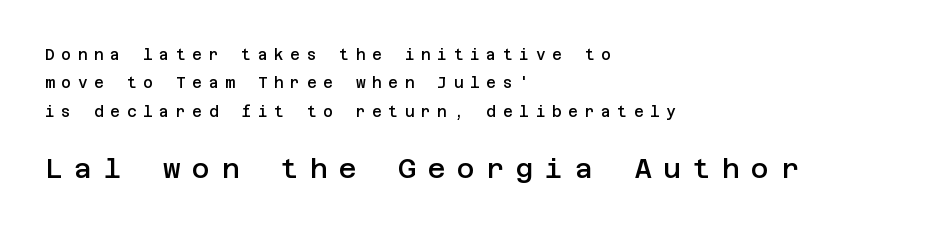
{"italic": "no", "bold": "semi", "underline": "no", "align": "left", "line_spacing_ratio": 1.89, "letter_spacing": "wide", "letter_spacing_em": 0.44, "larger_block": "second", "size_ratio": 1.8, "glyph_px": 27}
